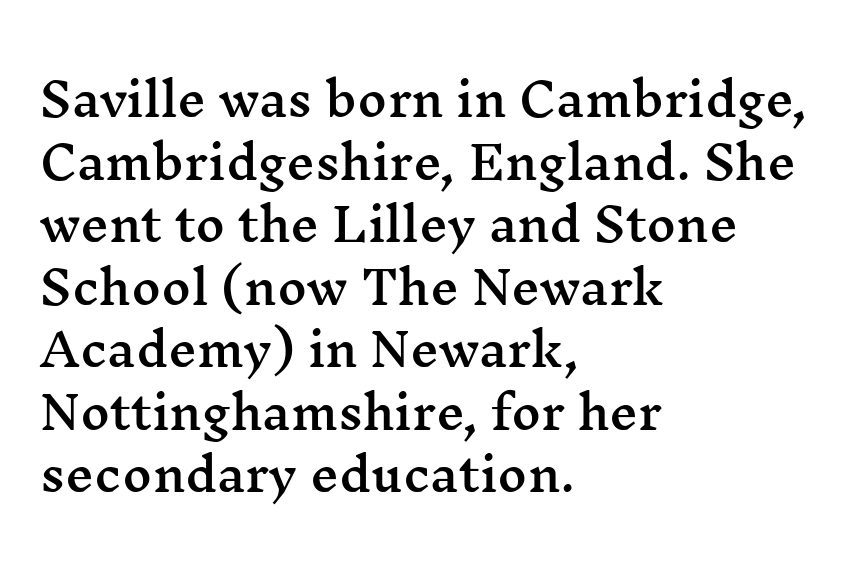
Words appear dense and cohesive because spacing is normal. Proportional: the letters do not fall into vertical columns. Quick note: underline off. Font category for this specimen: serif. Normally led — the rows are evenly, conventionally spaced. Every row of glyphs begins at an identical x-position on the left.
